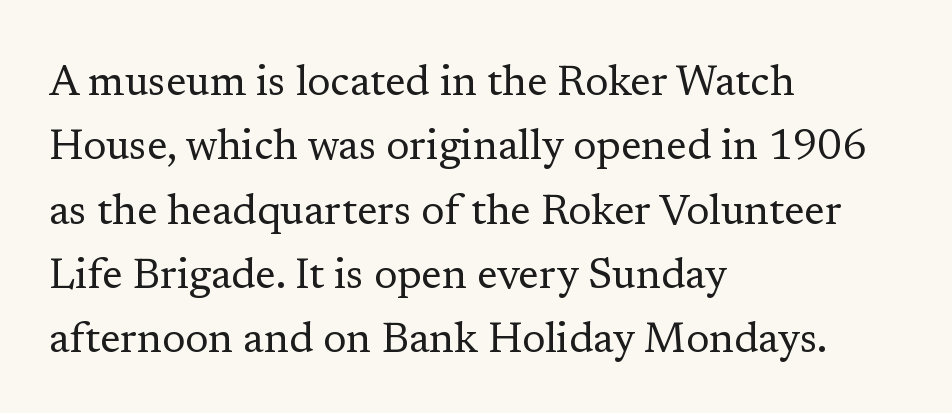
Clear beneath every line of the passage. Casual observation: everything's shoved over to the left. Words appear dense and cohesive because spacing is normal. Is the stroke heavy? The answer is a plain regular-or-lighter. Each new line begins a customary step beneath the previous one.
